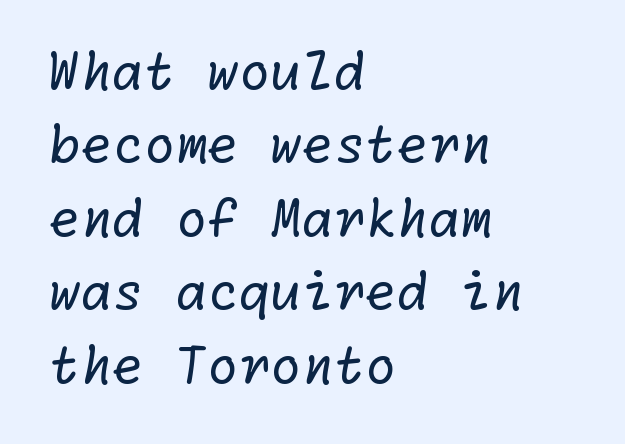
Q: Is the text bold? A: No.
Q: Is the typeface a serif or a sans-serif typeface? A: Sans-serif.
Q: Is the text underlined? A: No.
Q: How is the paragraph aligned? A: Left-aligned.
Q: Is the spacing between letters normal or unusually wide? A: Normal.
Q: Is the spacing between lines tight, normal or loose? A: Normal.
Q: Width (condensed, normal, or wide)? A: Normal.
Q: Stroke contrast? A: Low.
Q: x-height? A: Medium.
